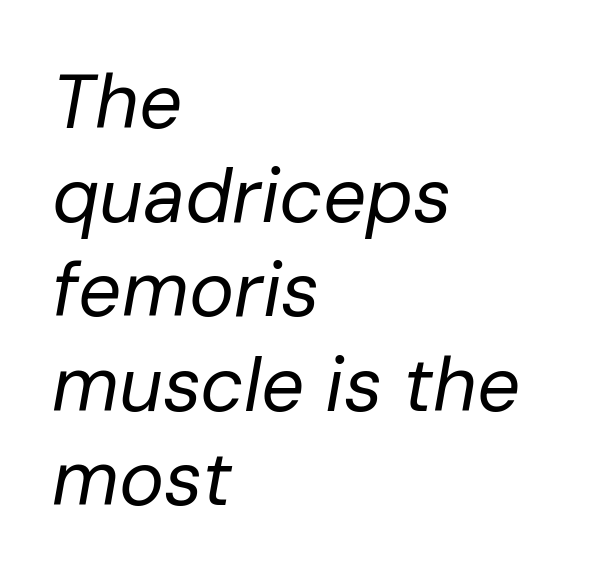
{"italic": "yes", "lean": "right", "slant_degrees": 10, "bold": "no", "weight": "regular", "width": "normal", "stroke_contrast": "low", "x_height": "medium", "monospaced": "no", "underline": "no", "align": "left", "line_spacing_ratio": 1.24, "letter_spacing": "normal", "letter_spacing_em": 0.0, "glyph_px": 76}
